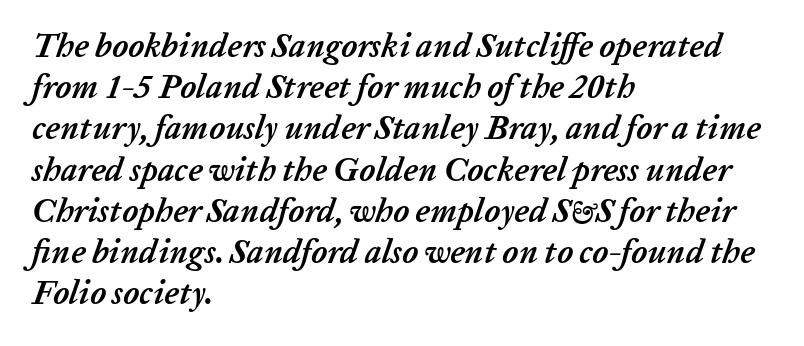
Look at the tracking — it's just the regular setting, nothing added. A classic flush-left, rag-right setting is used for this passage. Note the varied advance widths — an 'i' is clearly narrower than an 'm'. Students, observe: this is what conventionally led text looks like. You'd pick this weight for a headline — it's a proper bold. Every character sits at an angle, as italics do.
